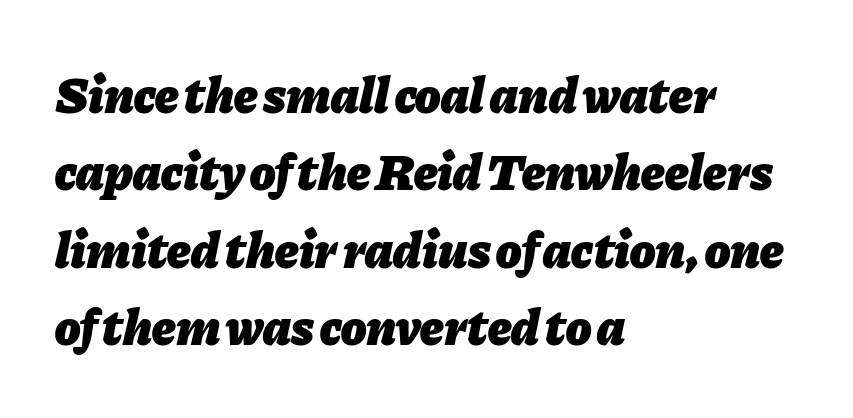
Typographic density is high because the face is bold. A bare baseline throughout the passage. Each letter keeps its own natural width here, so spacing adapts to shape. Horizontal bands of white between lines are of average thickness. If you drew a ruler down the left edge, every line would touch it. The rendering keeps characters at their native spacing.
